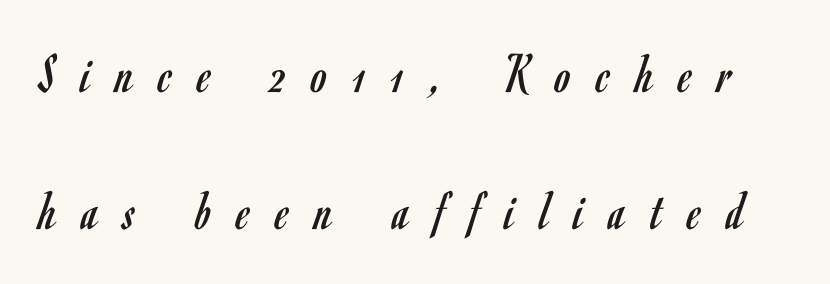
Any mark beneath the type? The region is blank. Vertically, the passage feels expansive, rows floating well apart. Tracking here is generous; glyphs stand well apart from one another. Note the varied advance widths — an 'i' is clearly narrower than an 'm'. I'd call this a sans setting — the letters go barefoot.
